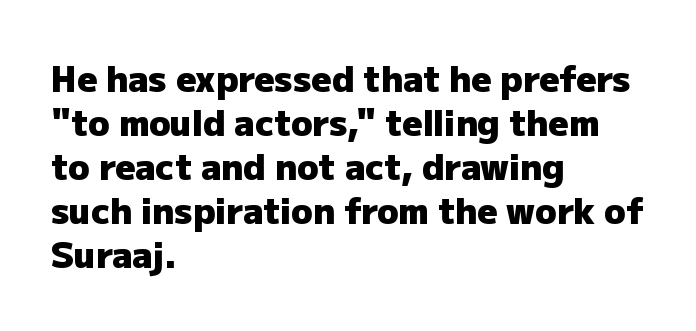
Q: Is the text bold? A: Yes.
Q: Is the text italic (slanted)? A: No, it is upright.
Q: Is the typeface a serif or a sans-serif typeface? A: Sans-serif.
Q: Is the text underlined? A: No.
Q: How is the paragraph aligned? A: Left-aligned.
Q: Is the spacing between letters normal or unusually wide? A: Normal.
Q: Is the spacing between lines tight, normal or loose? A: Normal.
Q: Width (condensed, normal, or wide)? A: Normal.
Q: Stroke contrast? A: Low.
Q: x-height? A: Medium.
Q: Monospaced? A: No.
